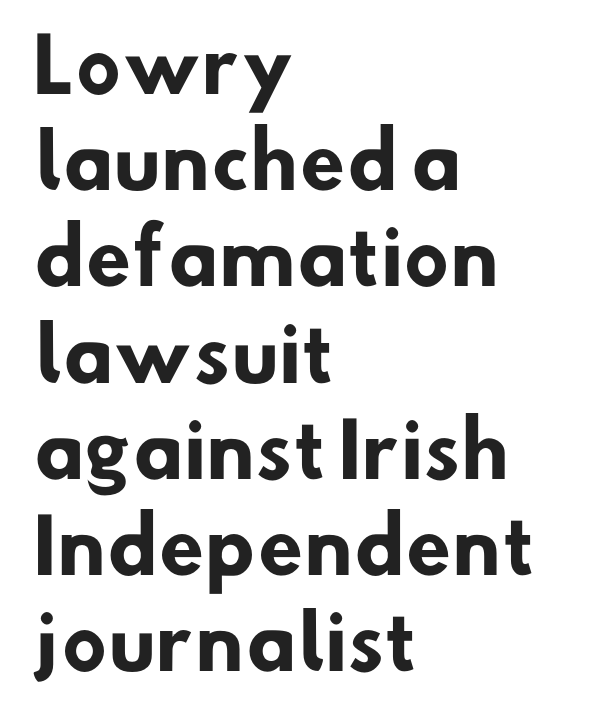
{"serif": "no", "bold": "yes", "weight": "heavy", "width": "normal", "stroke_contrast": "low", "x_height": "small", "monospaced": "no", "underline": "no", "align": "left", "line_spacing": "normal", "line_spacing_ratio": 1.3, "letter_spacing": "normal", "letter_spacing_em": 0.0, "glyph_px": 74}
